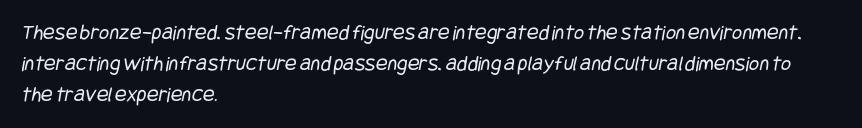
Q: Is the text bold? A: No.
Q: Is the text underlined? A: No.
Q: How is the paragraph aligned? A: Left-aligned.
Q: Is the spacing between letters normal or unusually wide? A: Normal.
Q: Is the spacing between lines tight, normal or loose? A: Normal.
